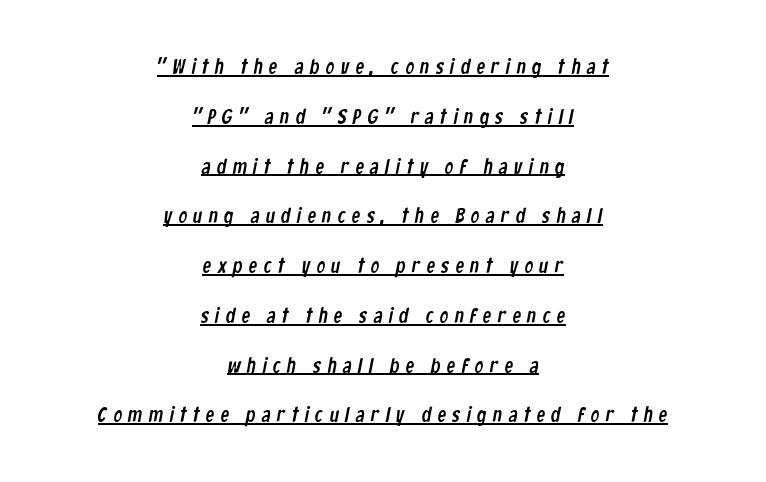
The image shows 21 px text type; set centered, loose line spacing (2.37x), unusually wide letter spacing (+0.31 em), underlined.
